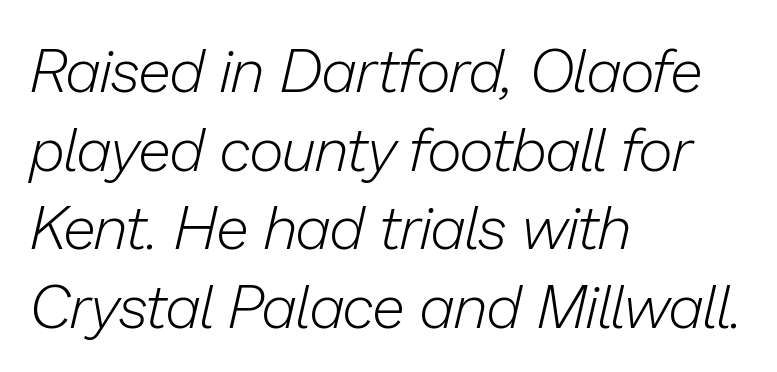
Q: Is the text bold? A: No.
Q: Is the text italic (slanted)? A: Yes, it leans right by about 13 degrees.
Q: Is the text underlined? A: No.
Q: How is the paragraph aligned? A: Left-aligned.
Q: Is the spacing between letters normal or unusually wide? A: Normal.
Q: Is the spacing between lines tight, normal or loose? A: Normal.
Q: Width (condensed, normal, or wide)? A: Normal.
Q: Stroke contrast? A: Low.
Q: x-height? A: Medium.
Q: Monospaced? A: No.
